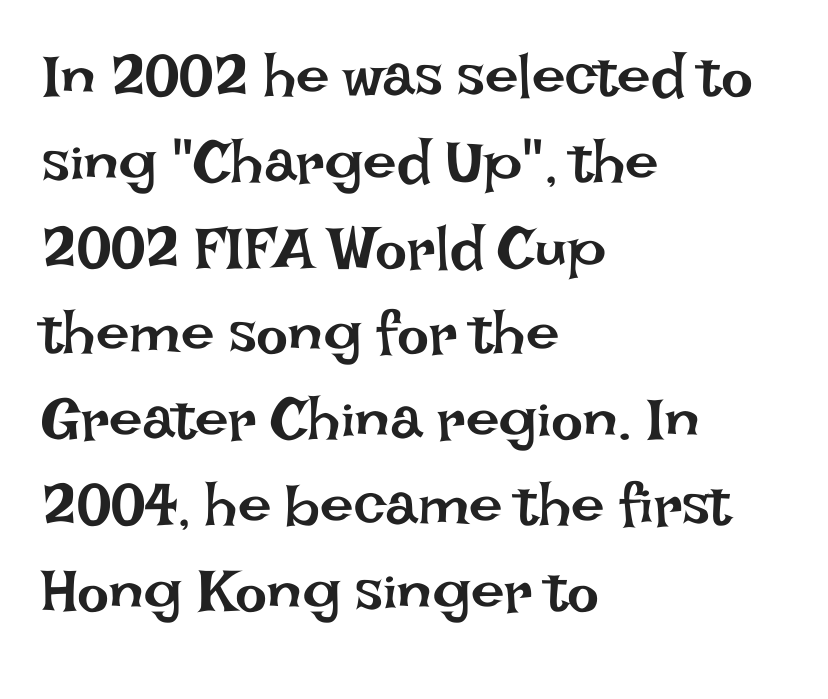
{"italic": "no", "bold": "no", "weight": "regular", "width": "normal", "stroke_contrast": "low", "x_height": "large", "monospaced": "no", "underline": "no", "align": "left", "line_spacing": "normal", "line_spacing_ratio": 1.43, "letter_spacing": "normal", "letter_spacing_em": 0.0, "glyph_px": 60}
